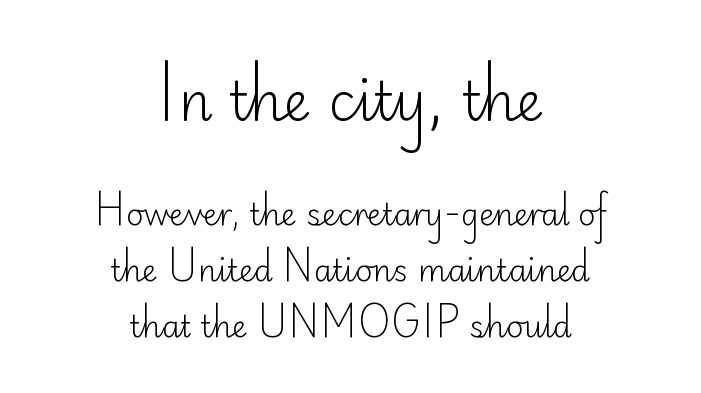
{"serif": "no", "italic": "no", "bold": "no", "weight": "light", "width": "normal", "stroke_contrast": "low", "x_height": "small", "monospaced": "no", "underline": "no", "align": "center", "line_spacing_ratio": 1.86, "letter_spacing": "normal", "letter_spacing_em": 0.0, "larger_block": "first", "size_ratio": 1.77, "glyph_px": 53}
